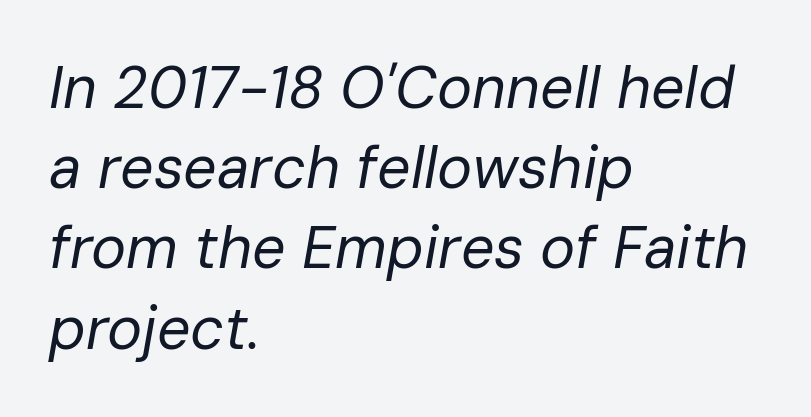
Q: Is the text bold? A: No.
Q: Is the text italic (slanted)? A: Yes, it leans right by about 10 degrees.
Q: Is the text underlined? A: No.
Q: How is the paragraph aligned? A: Left-aligned.
Q: Is the spacing between letters normal or unusually wide? A: Normal.
Q: Is the spacing between lines tight, normal or loose? A: Normal.
Q: Width (condensed, normal, or wide)? A: Normal.
Q: Stroke contrast? A: Low.
Q: x-height? A: Medium.
Q: Monospaced? A: No.
